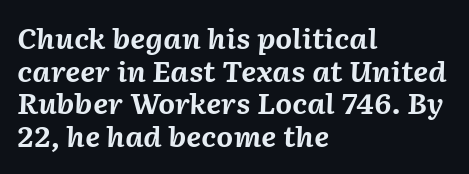
{"italic": "yes", "lean": "right", "slant_degrees": 2, "bold": "yes", "underline": "no", "align": "left", "line_spacing_ratio": 1.21, "letter_spacing": "normal", "letter_spacing_em": 0.0, "glyph_px": 27}
